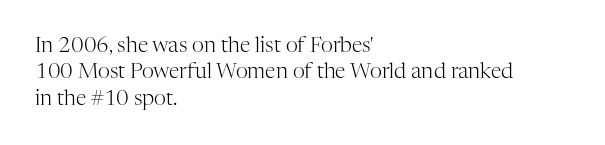
The rendering uses a moderate line-height, typical for paragraphs. Only glyphs here, with clear space below each row. The passage is arranged the way most books set body copy — flush left. Spacing between characters is what you'd get straight out of the box.
